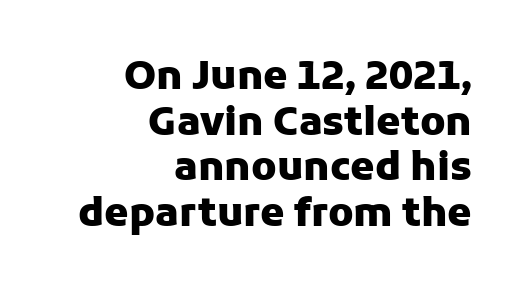
What weight is shown? A full bold with thick strokes. Each letter's strokes conclude bluntly, with no projecting serifs. Leftover space on each line is placed entirely before the opening word. A typesetter would mark this as roman, not italic.
